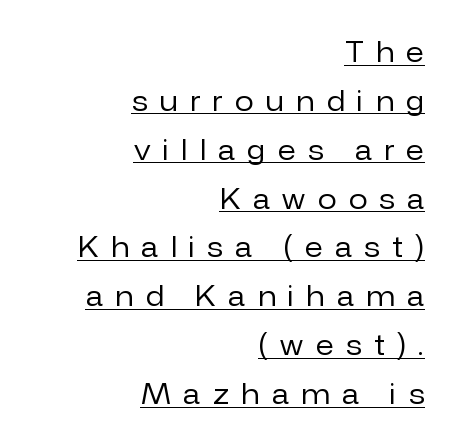
Q: Is the text bold? A: No.
Q: Is the text italic (slanted)? A: No, it is upright.
Q: Is the text underlined? A: Yes.
Q: How is the paragraph aligned? A: Right-aligned.
Q: Is the spacing between letters normal or unusually wide? A: Unusually wide.
